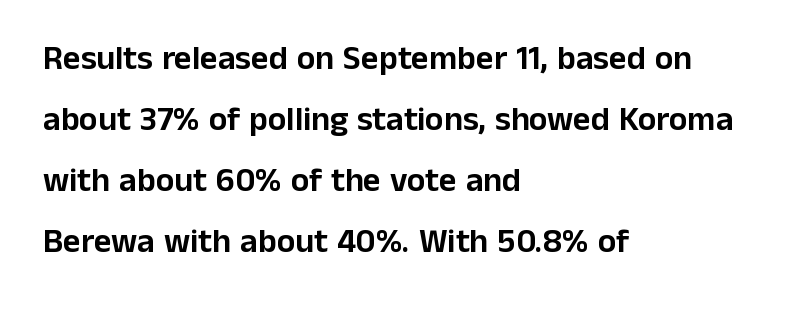
Rule under the text: the space is simply empty. A typesetter would call this zero additional tracking. This sample has the flowing, uneven cadence of proportional lettering. Look at the bottom of the vertical strokes: they stop flat, with no serifs. Italic: no, the glyphs are upright roman. Does the copy run flush right? No — it runs flush left.
